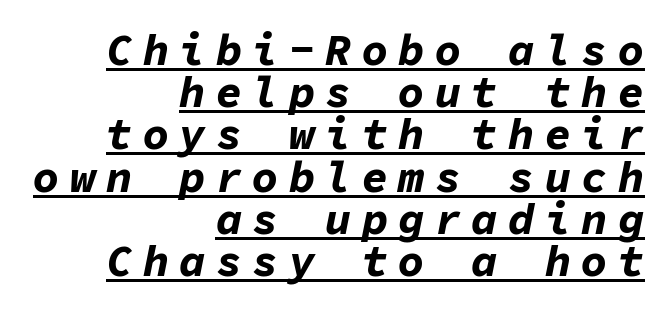
Q: Is the text bold? A: Yes.
Q: Is the text italic (slanted)? A: Yes, it leans right by about 11 degrees.
Q: Is the text underlined? A: Yes.
Q: How is the paragraph aligned? A: Right-aligned.
Q: Is the spacing between letters normal or unusually wide? A: Unusually wide.
Q: Is the spacing between lines tight, normal or loose? A: Tight.
Q: Width (condensed, normal, or wide)? A: Normal.
Q: Stroke contrast? A: Low.
Q: x-height? A: Medium.
Q: Monospaced? A: Yes.
